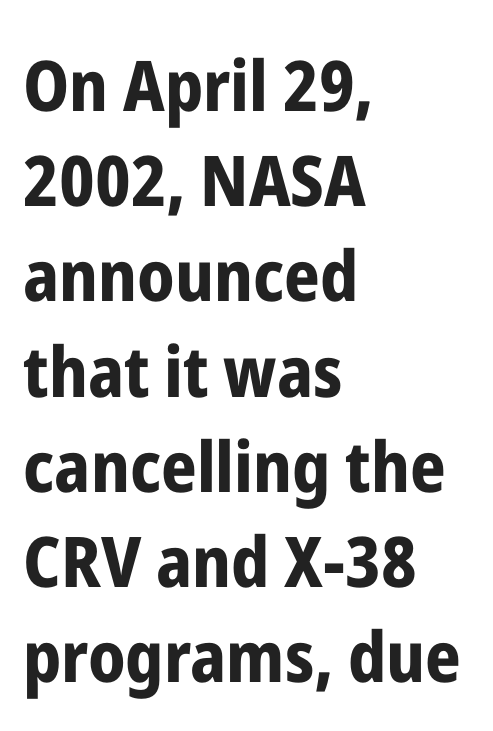
Q: Is the text bold? A: Yes.
Q: Is the text italic (slanted)? A: No, it is upright.
Q: Is the typeface a serif or a sans-serif typeface? A: Sans-serif.
Q: Is the text underlined? A: No.
Q: How is the paragraph aligned? A: Left-aligned.
Q: Is the spacing between letters normal or unusually wide? A: Normal.
Q: Is the spacing between lines tight, normal or loose? A: Normal.
Q: Width (condensed, normal, or wide)? A: Condensed.
Q: Stroke contrast? A: Low.
Q: x-height? A: Medium.
Q: Monospaced? A: No.
